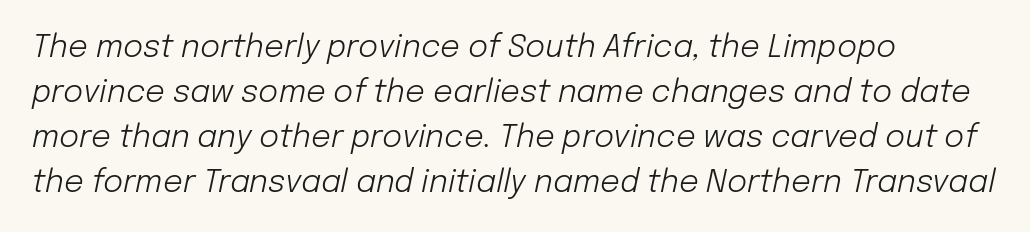
Characters follow at the spacing the type designer built in. Stroke mass is kept to a normal reading level or below. Each line starts at the same left margin while the right side varies. Varying glyph widths throughout — classic text-font behaviour.
